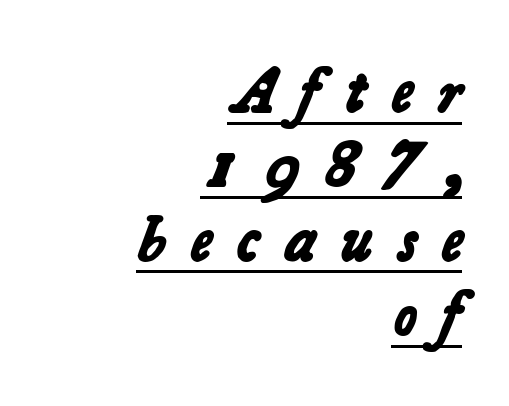
{"serif": "no", "bold": "yes", "weight": "bold", "width": "normal", "stroke_contrast": "low", "x_height": "medium", "monospaced": "no", "underline": "yes", "align": "right", "line_spacing_ratio": 1.18, "letter_spacing": "wide", "letter_spacing_em": 0.4, "glyph_px": 63}
